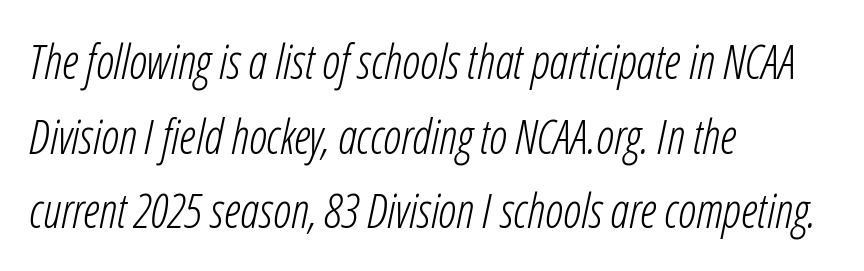
Q: Is the text bold? A: No.
Q: Is the text italic (slanted)? A: Yes, it leans right by about 12 degrees.
Q: Is the text underlined? A: No.
Q: How is the paragraph aligned? A: Left-aligned.
Q: Is the spacing between letters normal or unusually wide? A: Normal.
Q: Is the spacing between lines tight, normal or loose? A: Normal.
Q: Width (condensed, normal, or wide)? A: Condensed.
Q: Stroke contrast? A: Low.
Q: x-height? A: Medium.
Q: Monospaced? A: No.
